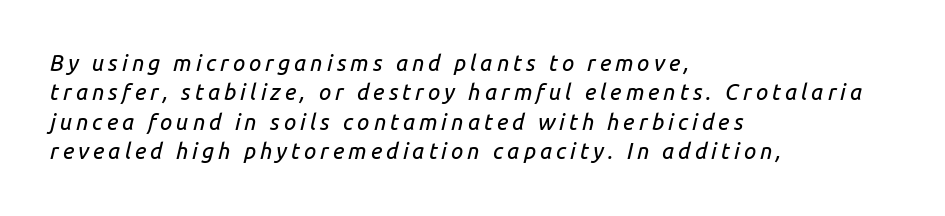
{"italic": "yes", "lean": "right", "slant_degrees": 14, "underline": "no", "align": "left", "line_spacing": "normal", "line_spacing_ratio": 1.34, "glyph_px": 22}
